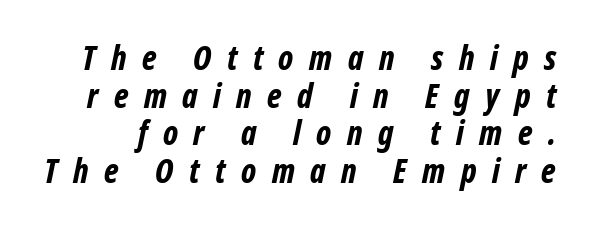
The image shows 33 px bold, condensed type, italic (leaning right); set tight line spacing (1.14x), unusually wide letter spacing (+0.47 em), not underlined; low stroke contrast and a medium x-height.
